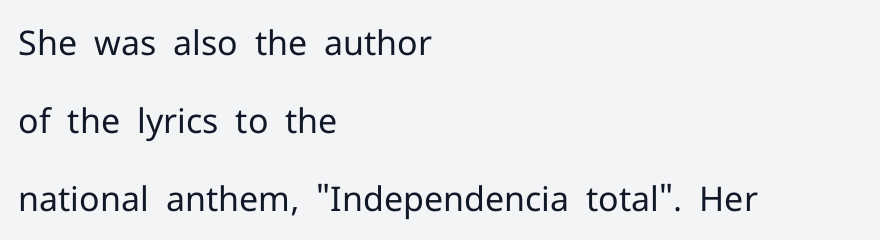
Classification — sans serif. Honestly, the rows look like they've been pulled way apart. These lines keep a tight, regular rhythm from letter to letter. Descenders are the only things crossing below the line. One-word summary of the alignment: left.
